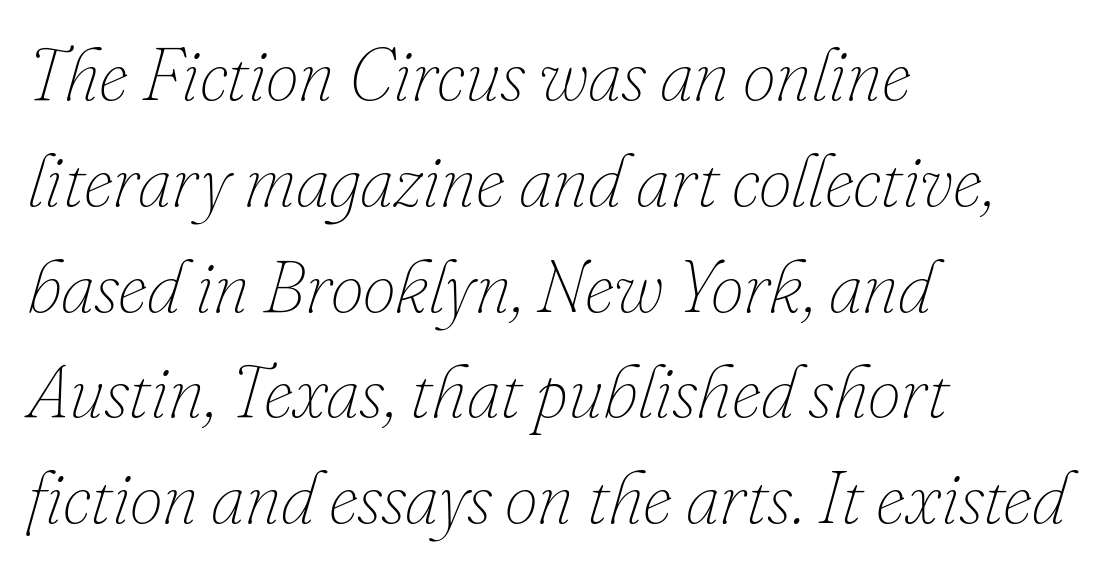
{"italic": "yes", "lean": "right", "slant_degrees": 16, "bold": "no", "weight": "thin", "width": "normal", "stroke_contrast": "low", "x_height": "small", "monospaced": "no", "underline": "no", "align": "left", "line_spacing": "normal", "line_spacing_ratio": 1.43, "letter_spacing": "normal", "letter_spacing_em": 0.0, "glyph_px": 74}
